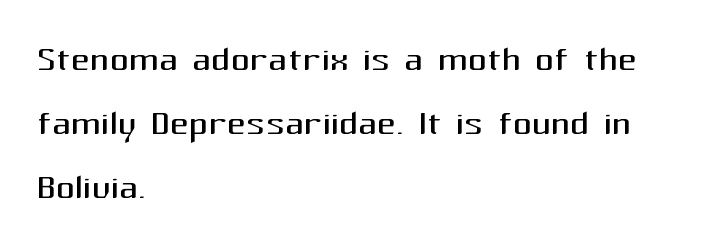
Compared with typical body copy, the letter spacing here is the same. Nobody drew a line under any word here. Unlike a traditional serif, this face leaves its strokes unadorned. These glyphs show unthickened strokes, regular width or finer.
